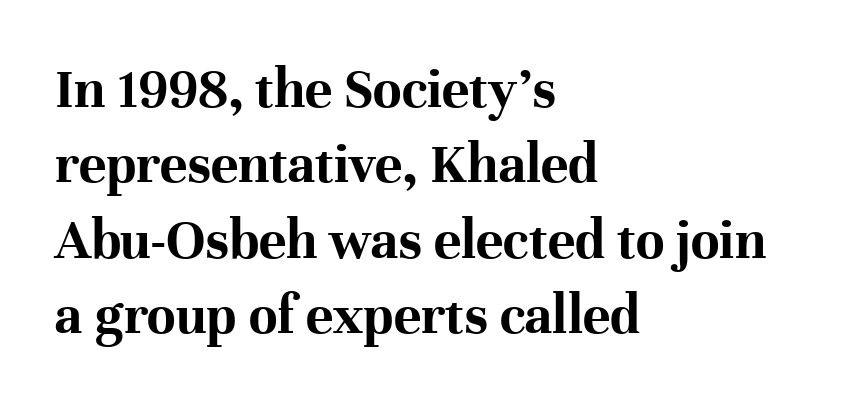
{"serif": "yes", "italic": "no", "bold": "yes", "weight": "bold", "width": "normal", "stroke_contrast": "high", "x_height": "medium", "monospaced": "no", "underline": "no", "align": "left", "line_spacing": "normal", "line_spacing_ratio": 1.3, "letter_spacing": "normal", "letter_spacing_em": 0.0, "glyph_px": 58}
